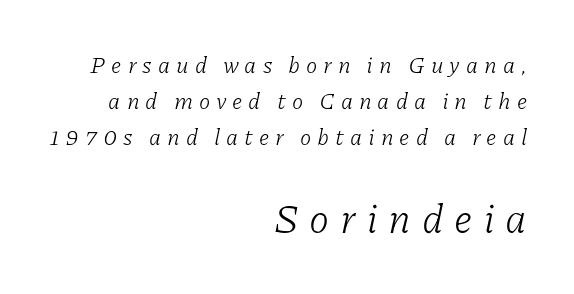
The image shows 41 px light serif type, italic (leaning right); set right-aligned, normal line spacing (1.56x), unusually wide letter spacing (+0.26 em), not underlined; the second (bottom) block is 1.78x larger; low stroke contrast and a medium x-height.
